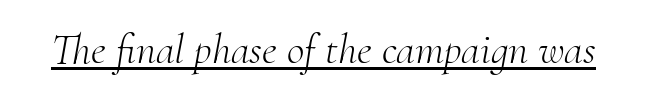
Q: Is the text bold? A: No.
Q: Is the text italic (slanted)? A: Yes, it leans right by about 10 degrees.
Q: Is the typeface a serif or a sans-serif typeface? A: Serif.
Q: Is the text underlined? A: Yes.
Q: Is the spacing between letters normal or unusually wide? A: Normal.
Q: Width (condensed, normal, or wide)? A: Normal.
Q: Stroke contrast? A: Medium.
Q: x-height? A: Small.
Q: Monospaced? A: No.
